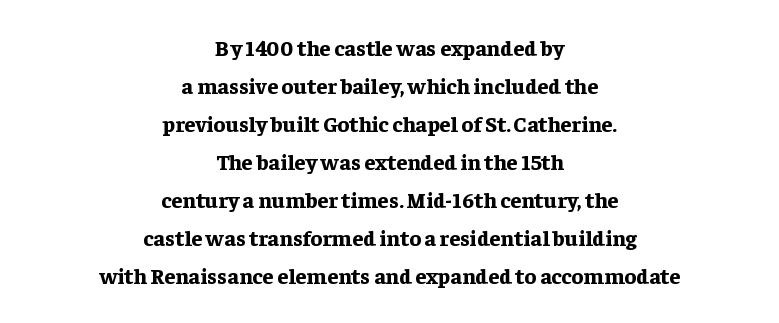
The image shows 22 px bold type, upright; set centered, line spacing 1.73x, normal letter spacing, not underlined.
